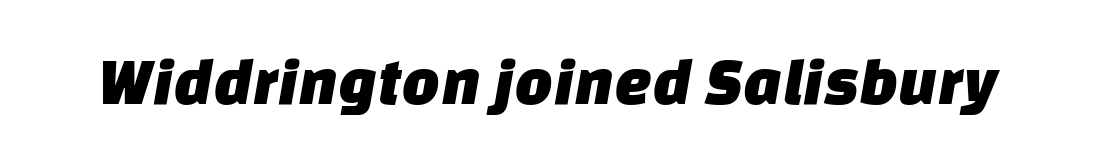
The image shows 67 px sans-serif type; set normal letter spacing, not underlined; low stroke contrast and a large x-height.
